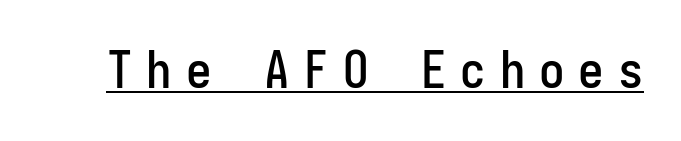
Q: Is the text italic (slanted)? A: No, it is upright.
Q: Is the typeface a serif or a sans-serif typeface? A: Sans-serif.
Q: Is the text underlined? A: Yes.
Q: Is the spacing between letters normal or unusually wide? A: Unusually wide.
Q: Width (condensed, normal, or wide)? A: Condensed.
Q: Stroke contrast? A: Low.
Q: x-height? A: Medium.
Q: Monospaced? A: Yes.
